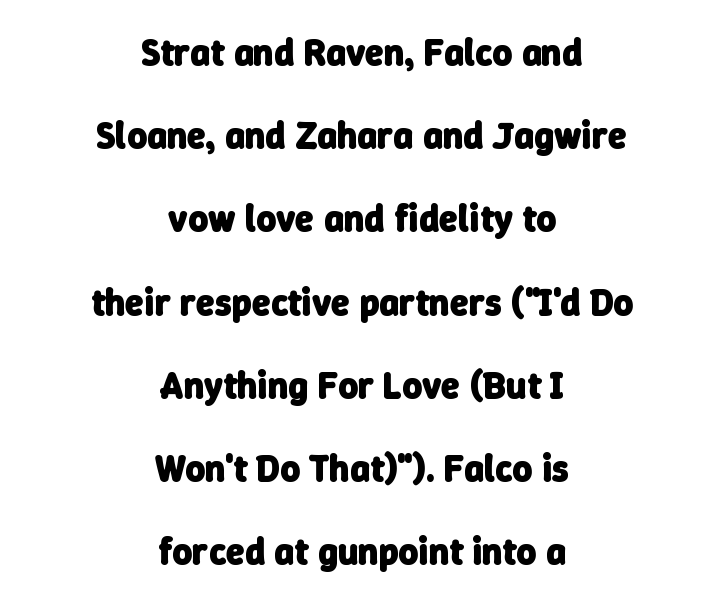
In terms of letterform style, serifs are entirely absent. Which margin do the lines hug? Neither — every line sits in the middle. Airy leading. Check under the words: just untouched page. Inter-character spacing is left at the font's built-in metrics.
